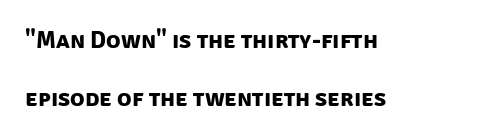
{"bold": "yes", "underline": "no", "align": "left", "line_spacing": "loose", "line_spacing_ratio": 2.42, "letter_spacing": "normal", "letter_spacing_em": 0.0, "glyph_px": 24}
